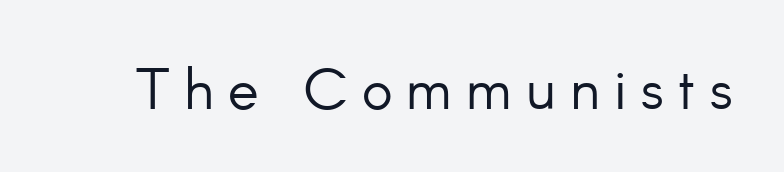
The image shows 58 px light sans-serif type, upright; set unusually wide letter spacing (+0.24 em), not underlined; low stroke contrast and a small x-height.
